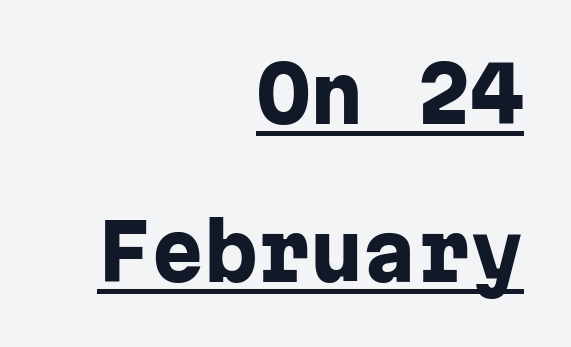
The image shows 76 px heavy sans-serif type, upright, monospaced; set right-aligned, loose line spacing (2.08x), normal letter spacing, underlined; low stroke contrast and a medium x-height.
